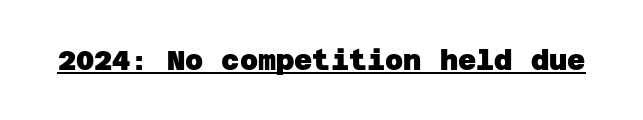
Q: Is the text bold? A: Yes.
Q: Is the typeface a serif or a sans-serif typeface? A: Sans-serif.
Q: Is the text underlined? A: Yes.
Q: Is the spacing between letters normal or unusually wide? A: Normal.
Q: Width (condensed, normal, or wide)? A: Normal.
Q: Stroke contrast? A: Low.
Q: x-height? A: Large.
